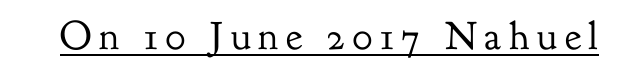
{"serif": "yes", "italic": "no", "bold": "no", "weight": "regular", "width": "normal", "stroke_contrast": "low", "x_height": "small", "monospaced": "no", "underline": "yes", "glyph_px": 40}
